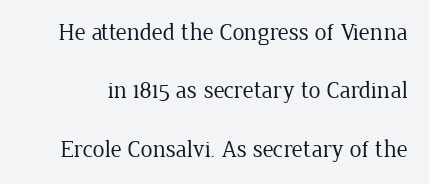
Q: Is the text bold? A: No.
Q: Is the text italic (slanted)? A: No, it is upright.
Q: Is the text underlined? A: No.
Q: Is the spacing between letters normal or unusually wide? A: Normal.
Q: Is the spacing between lines tight, normal or loose? A: Loose.
